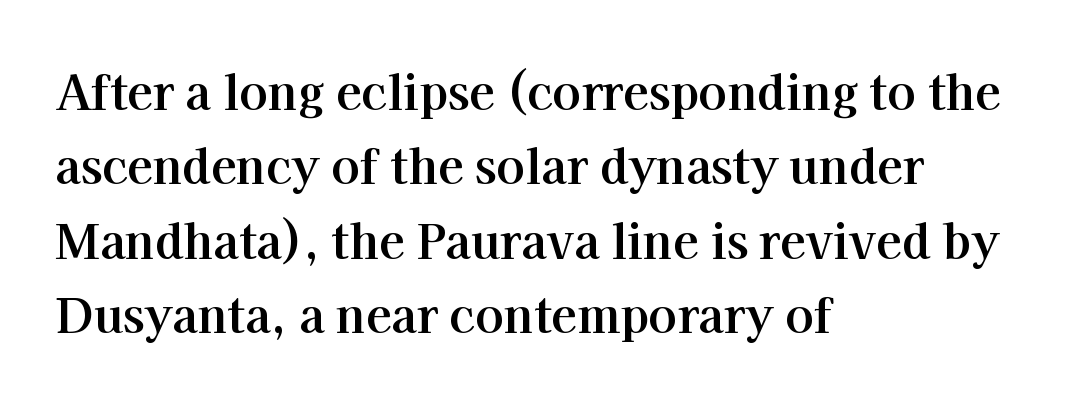
The image shows 47 px bold serif type, upright; set left-aligned, normal line spacing (1.58x), normal letter spacing, not underlined; high stroke contrast and a medium x-height.
